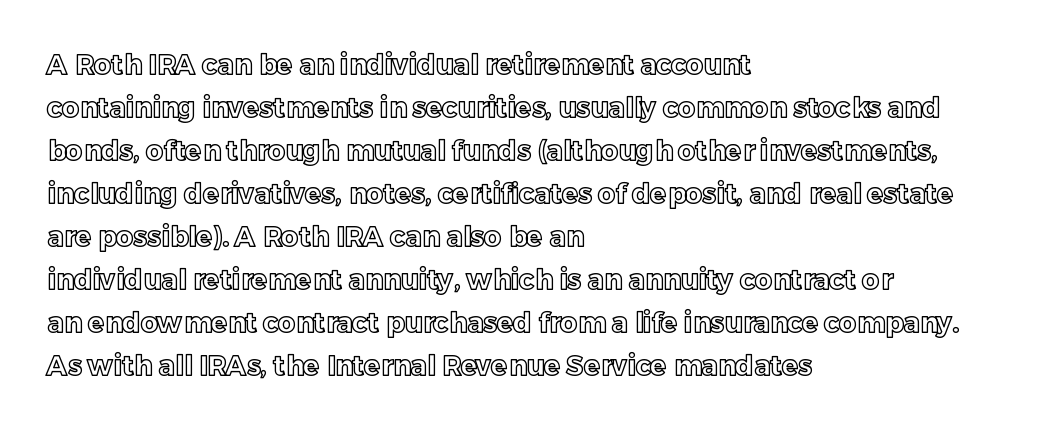
Q: Is the text italic (slanted)? A: No, it is upright.
Q: Is the text underlined? A: No.
Q: How is the paragraph aligned? A: Left-aligned.
Q: Is the spacing between letters normal or unusually wide? A: Normal.
Q: Is the spacing between lines tight, normal or loose? A: Normal.
